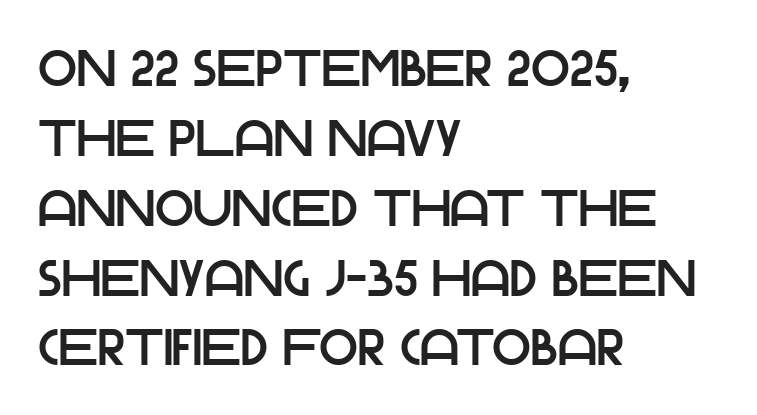
{"serif": "no", "italic": "no", "width": "normal", "stroke_contrast": "low", "x_height": "large", "monospaced": "no", "underline": "no", "align": "left", "line_spacing": "normal", "line_spacing_ratio": 1.37, "letter_spacing": "normal", "letter_spacing_em": 0.0, "glyph_px": 51}
